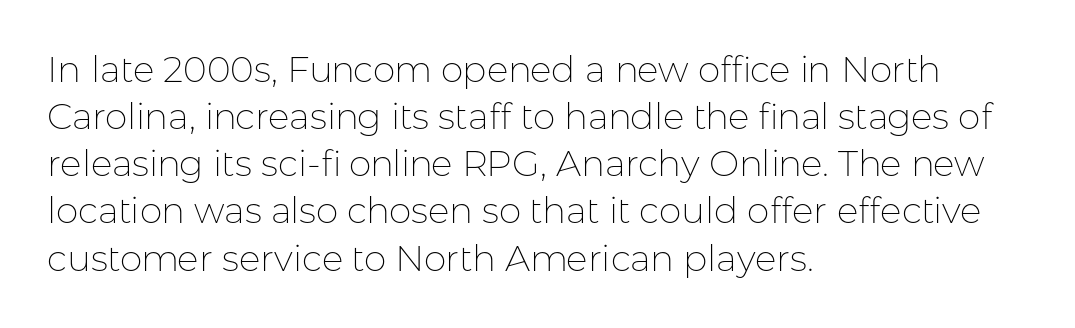
The image shows 36 px thin sans-serif type, upright; set left-aligned, normal line spacing (1.31x), normal letter spacing, not underlined; low stroke contrast and a medium x-height.
